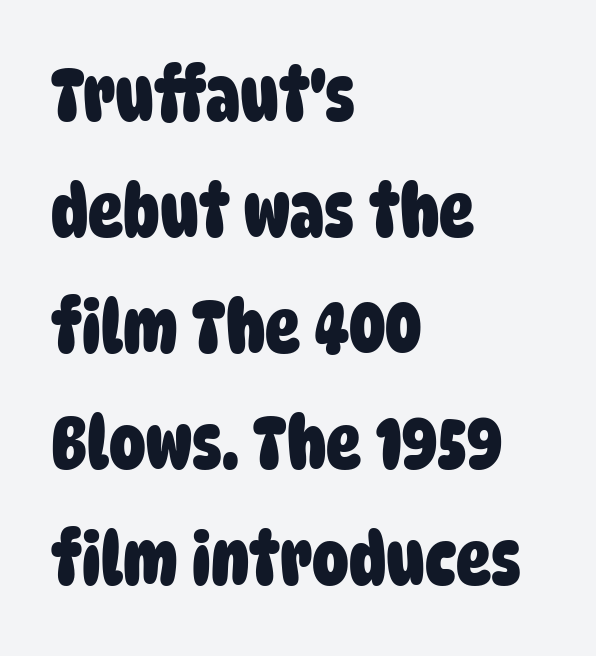
The image shows 73 px heavy, condensed sans-serif type; set left-aligned, normal line spacing (1.59x), normal letter spacing, not underlined; low stroke contrast and a large x-height.
